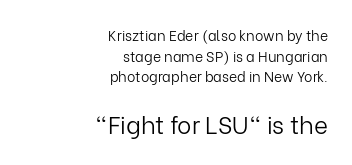
The image shows 24 px text type, upright; set right-aligned, normal line spacing (1.47x), normal letter spacing, not underlined; the second (bottom) block is 1.71x larger.
